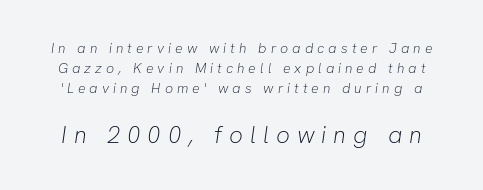
The image shows 24 px text type, italic (leaning right); set normal line spacing (1.44x), unusually wide letter spacing (+0.29 em), not underlined; the second (bottom) block is 1.71x larger.
